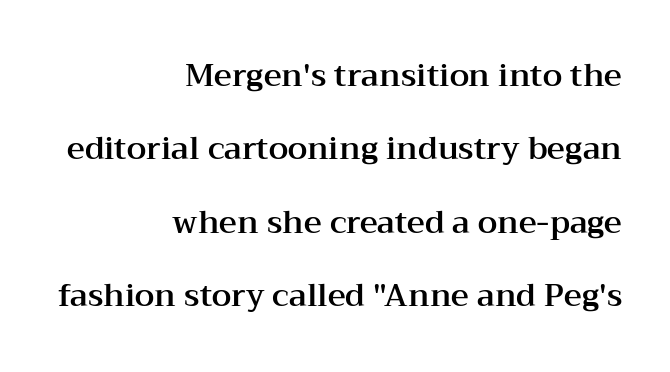
Q: Is the text italic (slanted)? A: No, it is upright.
Q: Is the typeface a serif or a sans-serif typeface? A: Serif.
Q: Is the text underlined? A: No.
Q: How is the paragraph aligned? A: Right-aligned.
Q: Is the spacing between letters normal or unusually wide? A: Normal.
Q: Is the spacing between lines tight, normal or loose? A: Loose.
Q: Width (condensed, normal, or wide)? A: Wide.
Q: Stroke contrast? A: Medium.
Q: x-height? A: Medium.
Q: Monospaced? A: No.
